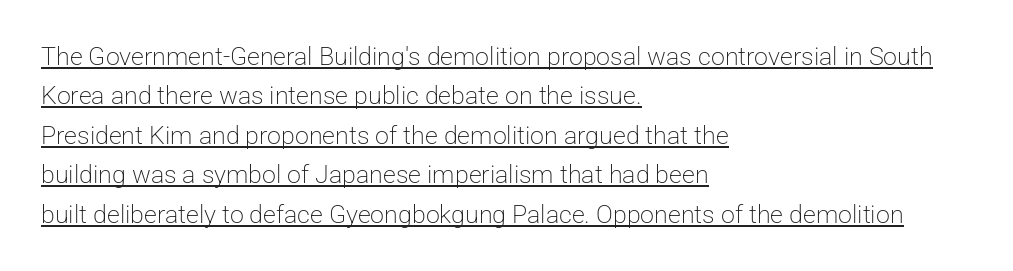
{"italic": "no", "bold": "no", "underline": "yes", "align": "left", "line_spacing": "normal", "line_spacing_ratio": 1.58, "letter_spacing": "normal", "letter_spacing_em": 0.0, "glyph_px": 25}
